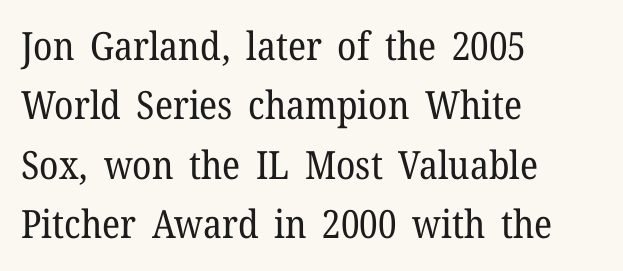
Q: Is the text bold? A: No.
Q: Is the text italic (slanted)? A: No, it is upright.
Q: Is the typeface a serif or a sans-serif typeface? A: Serif.
Q: Is the text underlined? A: No.
Q: How is the paragraph aligned? A: Left-aligned.
Q: Is the spacing between letters normal or unusually wide? A: Normal.
Q: Is the spacing between lines tight, normal or loose? A: Normal.
Q: Width (condensed, normal, or wide)? A: Normal.
Q: Stroke contrast? A: Low.
Q: x-height? A: Medium.
Q: Monospaced? A: No.
